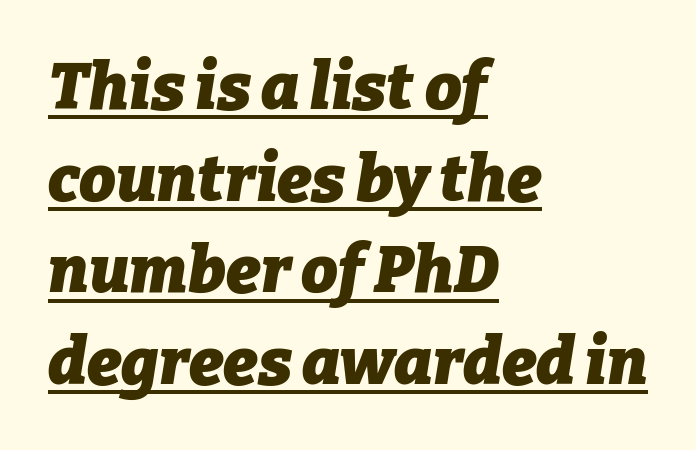
Q: Is the text bold? A: Yes.
Q: Is the text italic (slanted)? A: Yes, it leans right by about 9 degrees.
Q: Is the text underlined? A: Yes.
Q: How is the paragraph aligned? A: Left-aligned.
Q: Is the spacing between letters normal or unusually wide? A: Normal.
Q: Is the spacing between lines tight, normal or loose? A: Normal.
Q: Width (condensed, normal, or wide)? A: Normal.
Q: Stroke contrast? A: Low.
Q: x-height? A: Medium.
Q: Monospaced? A: No.
